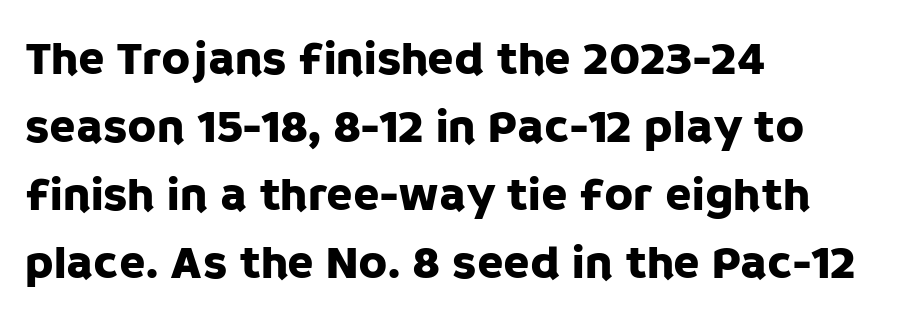
Vertical strokes here are truly vertical. Reading down the block, your eye returns to a fixed left position each line. Successive baselines arrive at the customary interval. Between one letter and the next there's only the usual sliver of space. The designer went with a sans here, leaving each stem footless.
